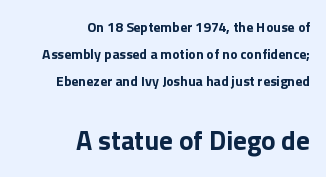
Q: Is the text bold? A: Yes.
Q: Is the text italic (slanted)? A: No, it is upright.
Q: Is the text underlined? A: No.
Q: How is the paragraph aligned? A: Right-aligned.
Q: Is the spacing between letters normal or unusually wide? A: Normal.
Q: Is the spacing between lines tight, normal or loose? A: Loose.
Q: Which block of text is set in a larger size, the first (top) or the second (bottom)? A: The second (bottom) one.
